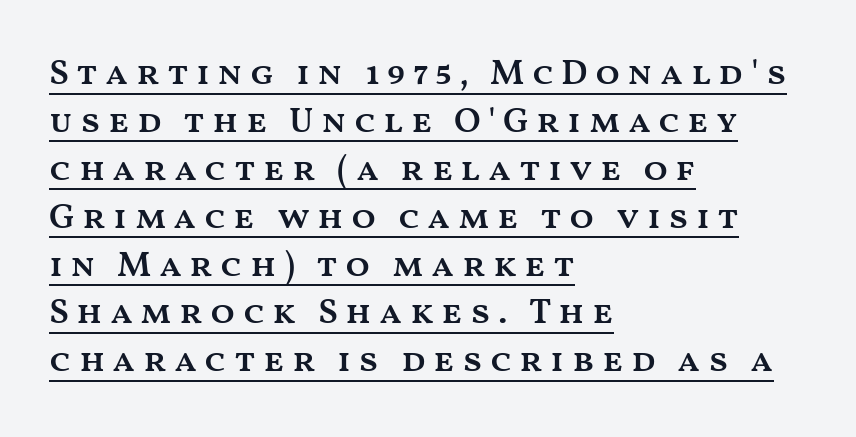
Is there any slant? The stems are plumb. Spacing verdict: proportional, widths tailored to each character. These lines stack with their left ends in a neat column. Is the letter spacing exaggerated? Yes — the characters are pushed far apart. Its strokes are somewhat broadened, the hallmark of semibold type.
